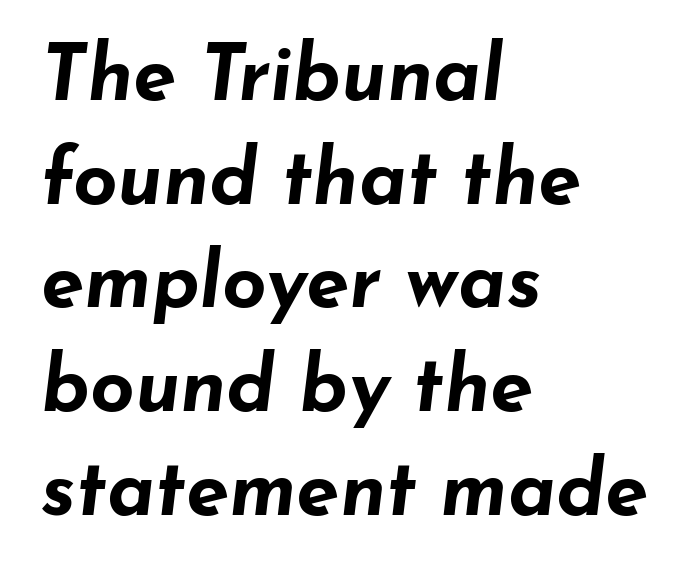
{"italic": "yes", "lean": "right", "slant_degrees": 7, "bold": "yes", "weight": "bold", "width": "wide", "stroke_contrast": "low", "x_height": "small", "monospaced": "no", "underline": "no", "align": "left", "line_spacing": "normal", "line_spacing_ratio": 1.33, "letter_spacing": "normal", "letter_spacing_em": 0.0, "glyph_px": 78}
